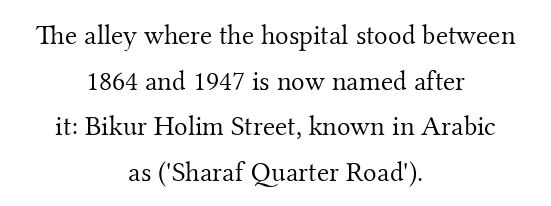
The image shows 28 px light serif type, upright; set centered, normal line spacing (1.63x), normal letter spacing, not underlined; medium stroke contrast and a small x-height.
